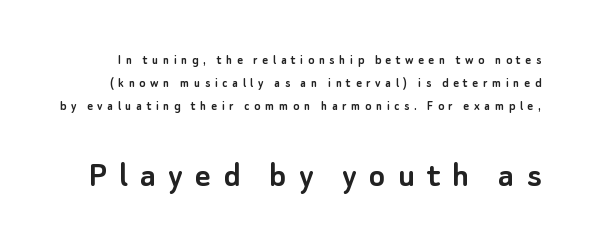
{"serif": "no", "italic": "no", "width": "normal", "stroke_contrast": "low", "x_height": "small", "monospaced": "no", "underline": "no", "line_spacing": "normal", "line_spacing_ratio": 1.66, "letter_spacing": "wide", "letter_spacing_em": 0.32, "larger_block": "second", "size_ratio": 2.71, "glyph_px": 38}
